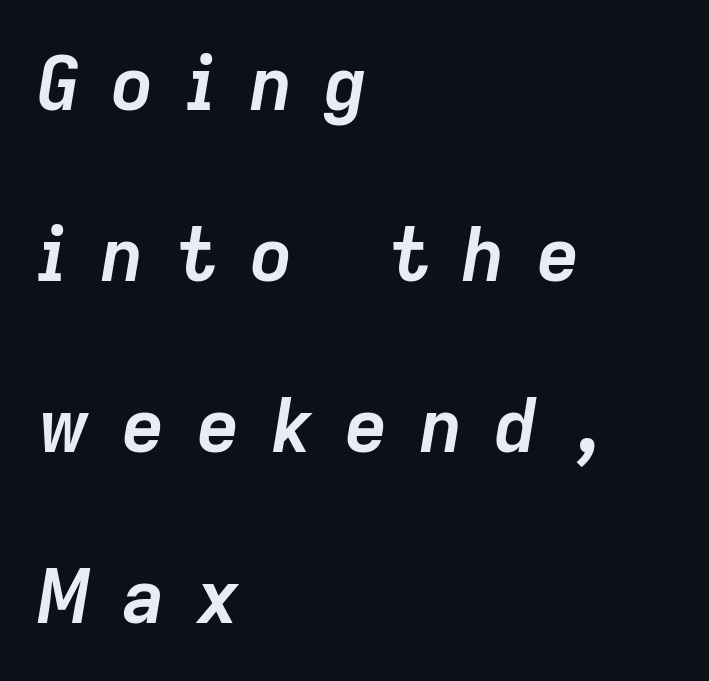
{"italic": "yes", "lean": "right", "slant_degrees": 9, "bold": "yes", "weight": "semibold", "width": "normal", "stroke_contrast": "low", "x_height": "medium", "monospaced": "no", "underline": "no", "align": "left", "line_spacing": "loose", "line_spacing_ratio": 2.31, "letter_spacing": "wide", "letter_spacing_em": 0.43, "glyph_px": 74}
